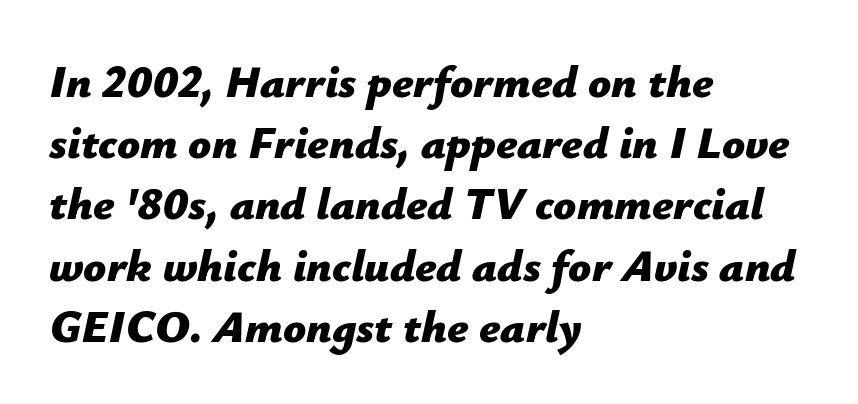
The image shows 45 px bold type, italic (leaning right); set left-aligned, normal line spacing (1.36x), normal letter spacing, not underlined; low stroke contrast and a medium x-height.
